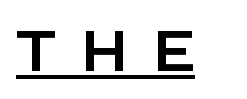
Ascenders rise straight up at ninety degrees. This rendering employs a face without finishing strokes, i.e., a sans-serif. This sample uses expanded letter spacing, leaving extra air between glyphs. This sample has the flowing, uneven cadence of proportional lettering. Caption: lettering with a line underneath.
